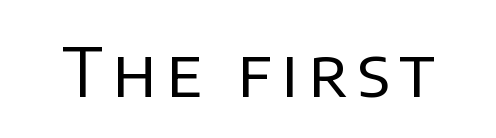
Q: Is the text bold? A: No.
Q: Is the text italic (slanted)? A: No, it is upright.
Q: Is the typeface a serif or a sans-serif typeface? A: Sans-serif.
Q: Is the text underlined? A: No.
Q: Width (condensed, normal, or wide)? A: Normal.
Q: Stroke contrast? A: Low.
Q: x-height? A: Large.
Q: Monospaced? A: No.
